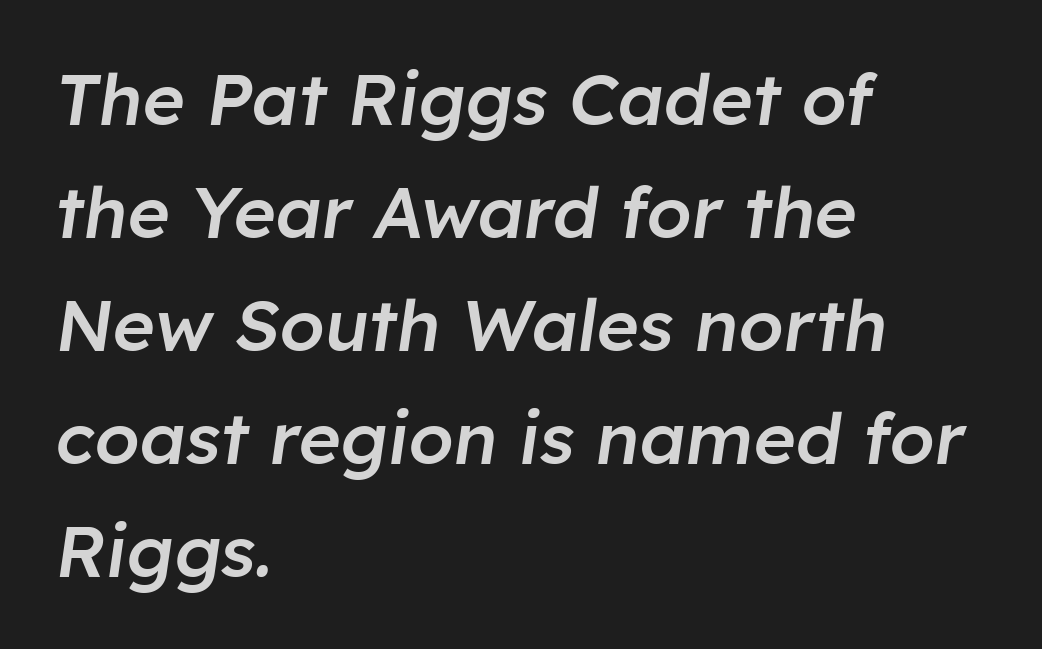
Weight check: semibold — heavier than regular, not quite bold. Vertical spacing — default. No extra tracking has been applied to these lines. The space beneath each line is pristine and unruled.
